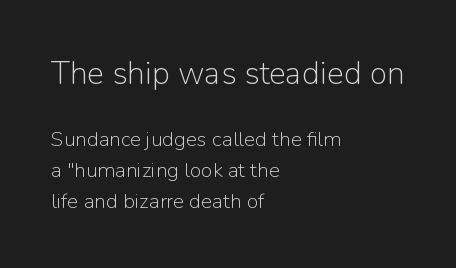
{"serif": "no", "italic": "no", "bold": "no", "weight": "light", "width": "normal", "stroke_contrast": "low", "x_height": "medium", "monospaced": "no", "underline": "no", "align": "left", "line_spacing": "normal", "line_spacing_ratio": 1.48, "letter_spacing": "normal", "letter_spacing_em": 0.0, "larger_block": "first", "size_ratio": 1.52, "glyph_px": 32}
